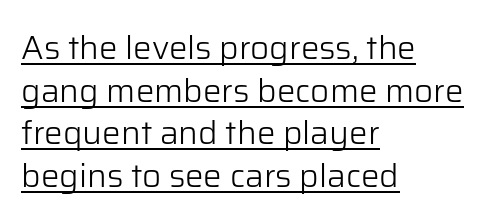
Underline: present. Stroke thickness stays within the range of a standard reading face or lighter. Ascenders rise straight up at ninety degrees. Line beginnings align vertically; line endings do not. The passage shown stacks its lines at a standard gap. Short note: letters normally spaced.
